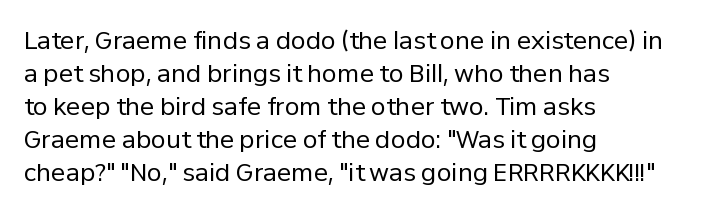
The image shows 24 px text type, upright; set left-aligned, normal line spacing (1.38x), normal letter spacing, not underlined.
